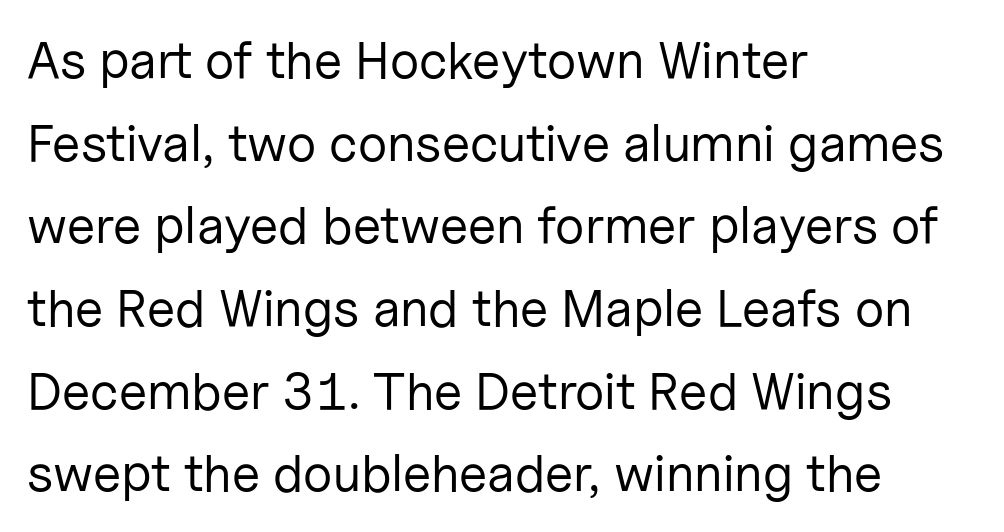
The image shows 52 px regular-weight sans-serif type, upright; set left-aligned, normal line spacing (1.59x), normal letter spacing, not underlined; low stroke contrast and a medium x-height.
